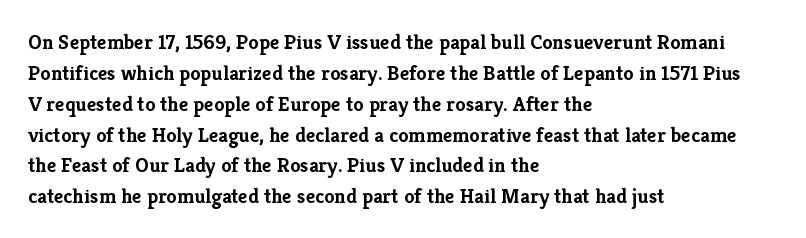
The image shows 21 px bold type, upright; set left-aligned, normal line spacing (1.47x), normal letter spacing, not underlined.
